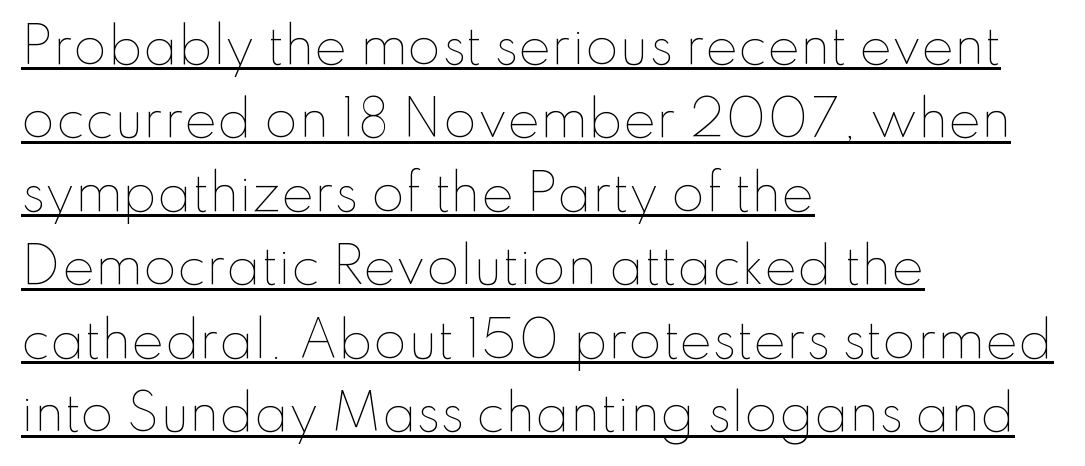
Does extra space separate the letters? No, they use regular spacing. Do the characters align in a grid? No, the font is proportional. Line starts are locked; line ends wander. A roman cut, with each character standing at attention. The characters are drawn with everyday or finer stroke widths.
